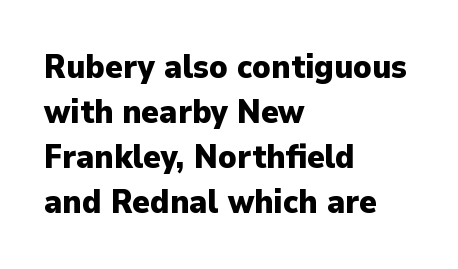
Q: Is the text bold? A: Yes.
Q: Is the text italic (slanted)? A: No, it is upright.
Q: Is the typeface a serif or a sans-serif typeface? A: Sans-serif.
Q: Is the text underlined? A: No.
Q: How is the paragraph aligned? A: Left-aligned.
Q: Is the spacing between letters normal or unusually wide? A: Normal.
Q: Is the spacing between lines tight, normal or loose? A: Normal.
Q: Width (condensed, normal, or wide)? A: Normal.
Q: Stroke contrast? A: Low.
Q: x-height? A: Medium.
Q: Monospaced? A: No.
